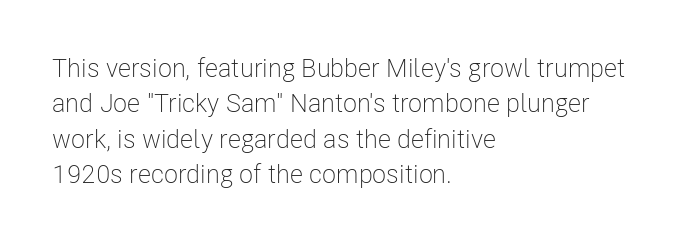
Vertically, the passage feels balanced, rows spaced as you'd expect. No italicization has been applied; the sample stays upright. A bare baseline throughout the passage. Think standard paragraph weight, or any step lighter than that.
